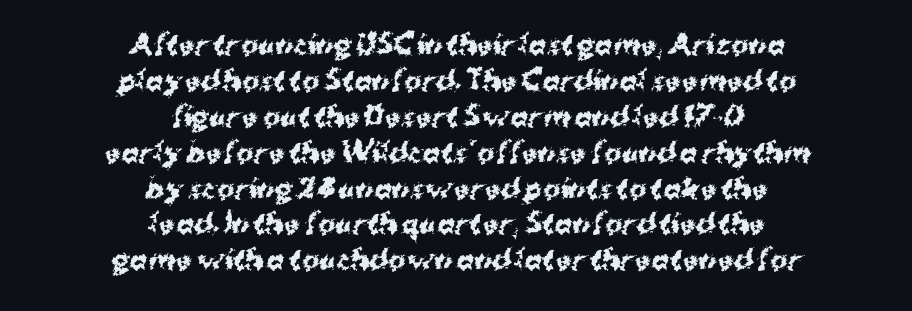
On the weight axis this lands at bold, roughly 700. Clear beneath every line of the passage. You could call the tracking neutral — neither tight nor loose. These lines are centered, leaving both edges ragged.
